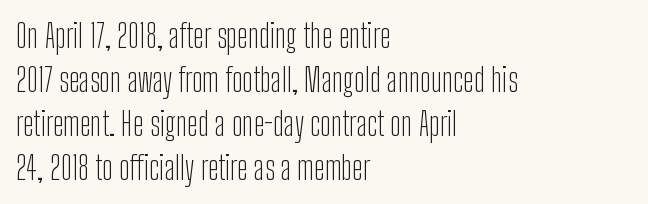
The image shows 32 px light, condensed sans-serif type, upright; set left-aligned, normal line spacing (1.38x), normal letter spacing, not underlined; low stroke contrast and a medium x-height.
